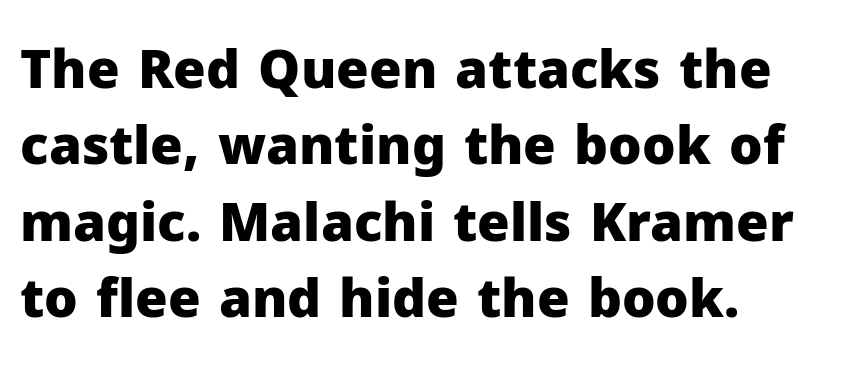
{"serif": "no", "italic": "no", "bold": "yes", "weight": "heavy", "width": "normal", "stroke_contrast": "low", "x_height": "medium", "monospaced": "no", "underline": "no", "align": "left", "line_spacing": "normal", "line_spacing_ratio": 1.44, "letter_spacing": "normal", "letter_spacing_em": 0.0, "glyph_px": 53}
